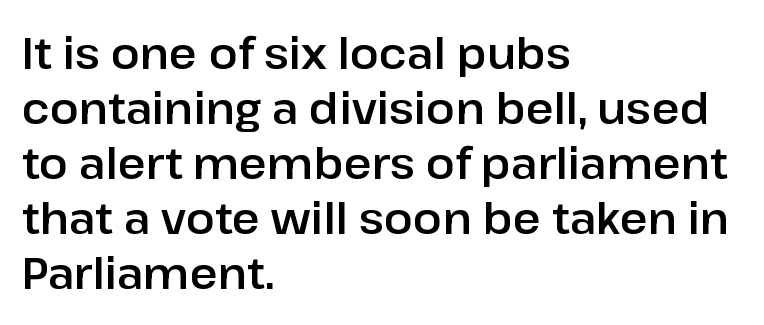
The image shows 43 px sans-serif type, upright; set left-aligned, normal line spacing (1.28x), normal letter spacing, not underlined; low stroke contrast and a medium x-height.
